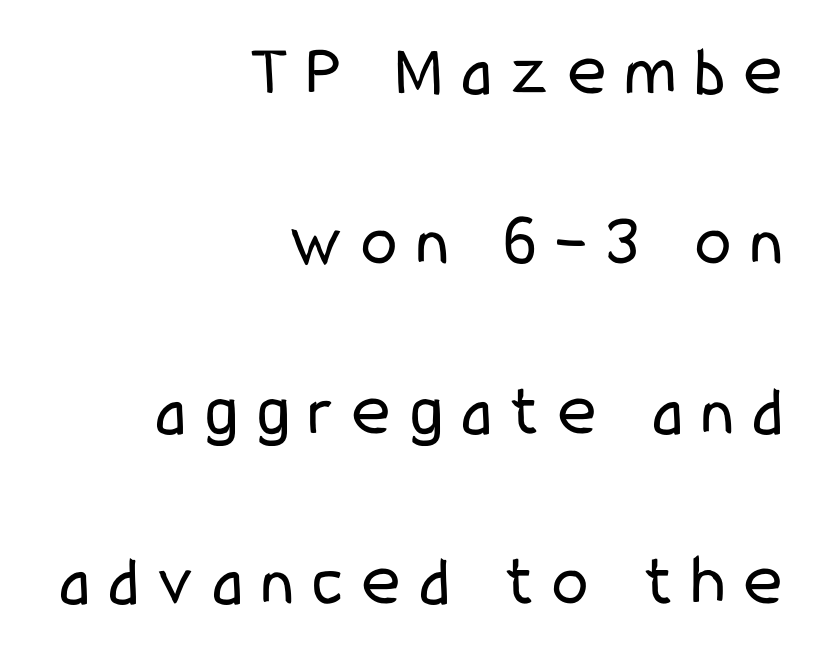
No feet cap the strokes, marking this as sans-serif type. Underlining? Definitely not there. Look at the tracking — it's clearly loosened, letters drifting apart. You could fit nearly another row in the gap between these rows.
